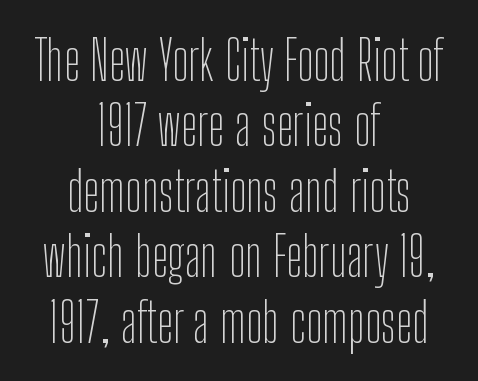
The image shows 55 px thin, condensed sans-serif type, upright; set centered, line spacing 1.19x, normal letter spacing, not underlined; low stroke contrast and a medium x-height.
